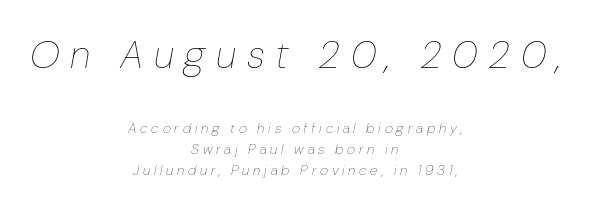
The letters advance in unequal steps, a hallmark of proportional type. The block of text has a typical density, with ordinary space between rows. The passage shown leans; its letterforms are oblique. Whoever set this made the first block the dominant, larger element. The typesetting does not lean heavy: it is not bold. The compositor balanced each line on the midline.
